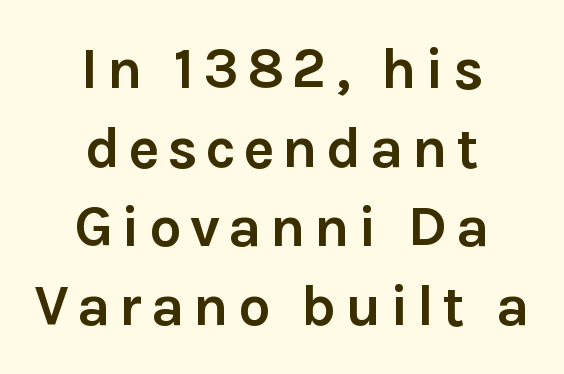
Q: Is the text bold? A: Yes.
Q: Is the text italic (slanted)? A: No, it is upright.
Q: Is the typeface a serif or a sans-serif typeface? A: Sans-serif.
Q: Is the text underlined? A: No.
Q: How is the paragraph aligned? A: Centered.
Q: Is the spacing between lines tight, normal or loose? A: Normal.
Q: Width (condensed, normal, or wide)? A: Normal.
Q: x-height? A: Medium.
Q: Monospaced? A: No.
